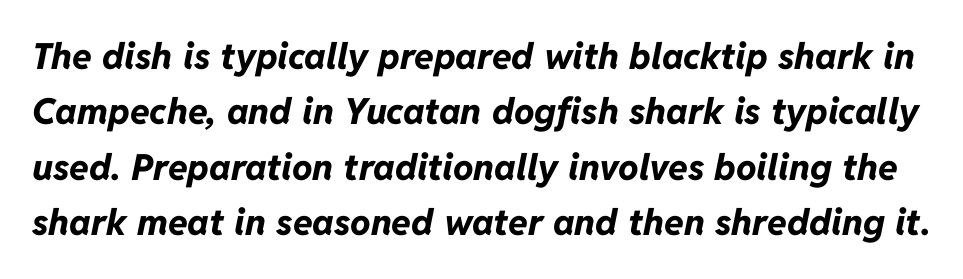
Q: Is the text bold? A: Yes.
Q: Is the text italic (slanted)? A: Yes, it leans right by about 11 degrees.
Q: Is the text underlined? A: No.
Q: Is the spacing between letters normal or unusually wide? A: Normal.
Q: Is the spacing between lines tight, normal or loose? A: Normal.
Q: Width (condensed, normal, or wide)? A: Normal.
Q: Stroke contrast? A: Low.
Q: x-height? A: Medium.
Q: Monospaced? A: No.
